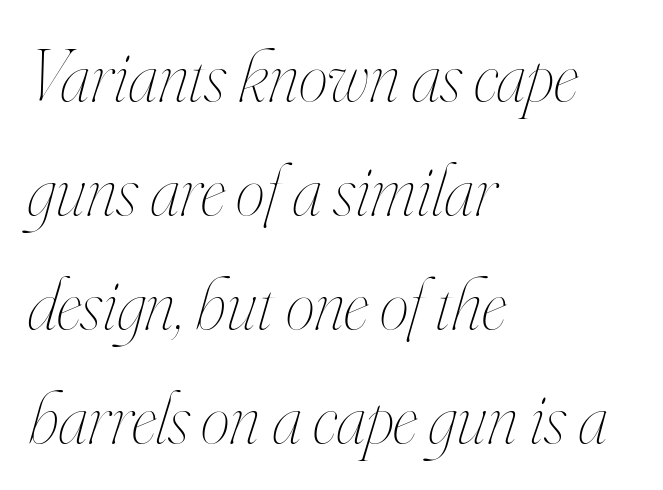
Visually the block forms a straight wall on the left and a jagged coastline on the right. Students, note that the glyphs here touch the page at normal intervals. The specimen omits any rule beneath the text block's lines. Leading: standard.
